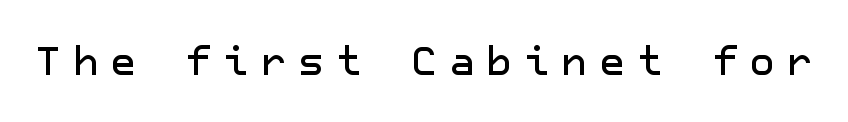
The image shows 40 px sans-serif type, upright; set unusually wide letter spacing (+0.29 em), not underlined; low stroke contrast and a medium x-height.
